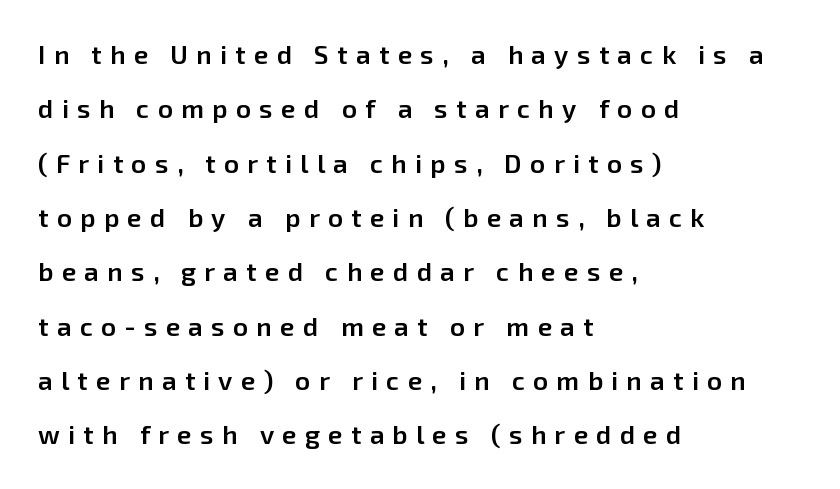
{"italic": "no", "bold": "semi", "underline": "no", "align": "left", "line_spacing": "loose", "line_spacing_ratio": 2.09, "letter_spacing": "wide", "letter_spacing_em": 0.32, "glyph_px": 26}
